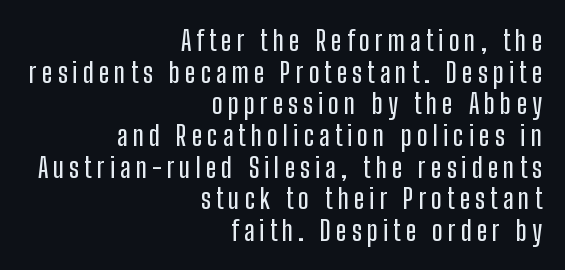
The image shows 28 px condensed sans-serif type, upright; set right-aligned, tight line spacing (1.13x), not underlined; low stroke contrast and a medium x-height.
